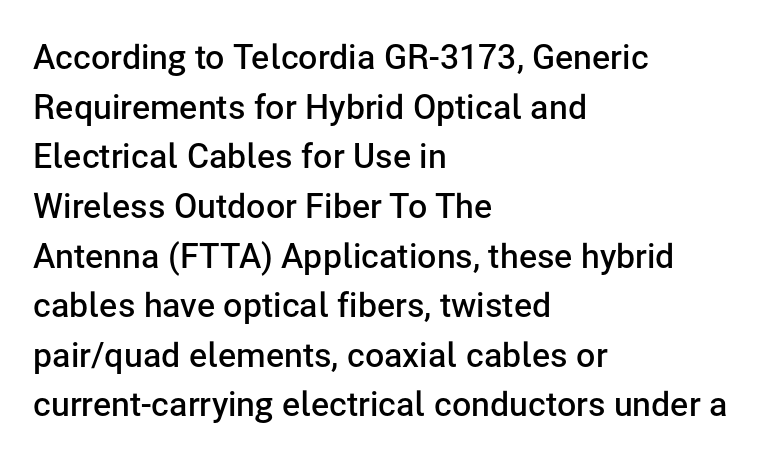
Q: Is the text bold? A: Semi-bold.
Q: Is the text italic (slanted)? A: No, it is upright.
Q: Is the typeface a serif or a sans-serif typeface? A: Sans-serif.
Q: Is the text underlined? A: No.
Q: How is the paragraph aligned? A: Left-aligned.
Q: Is the spacing between letters normal or unusually wide? A: Normal.
Q: Is the spacing between lines tight, normal or loose? A: Normal.
Q: Width (condensed, normal, or wide)? A: Normal.
Q: Stroke contrast? A: Low.
Q: x-height? A: Medium.
Q: Monospaced? A: No.
